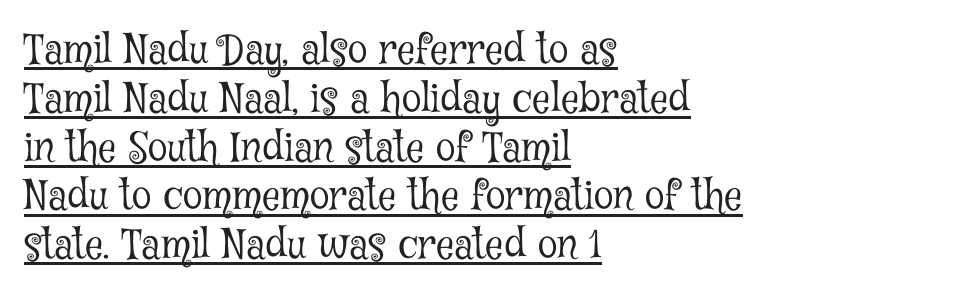
{"serif": "yes", "italic": "no", "bold": "no", "weight": "light", "width": "condensed", "stroke_contrast": "low", "x_height": "medium", "monospaced": "no", "underline": "yes", "align": "left", "line_spacing_ratio": 1.22, "letter_spacing": "normal", "letter_spacing_em": 0.0, "glyph_px": 40}
